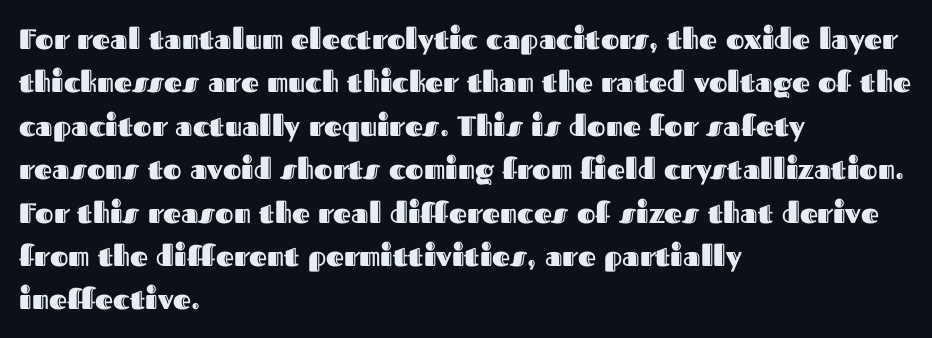
The string is rendered with underlining switched off. Designer's note — italics off, roman on. The rendering keeps characters at their native spacing. Spacing verdict: proportional, widths tailored to each character. Notice how descenders clear the ascenders below comfortably — that's standard leading.
